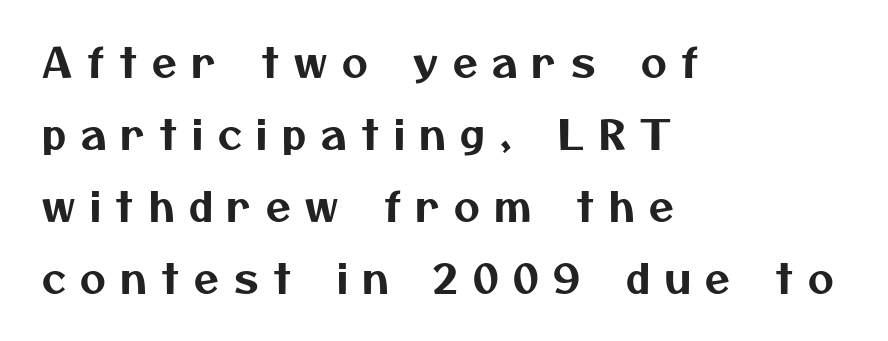
Alignment: flush left. A typesetter would call this proportional, since set widths differ per character. The glyphs in this specimen are sans serif. Does extra space separate the letters? Yes, quite a lot of it. Beneath every word, the page is bare.
